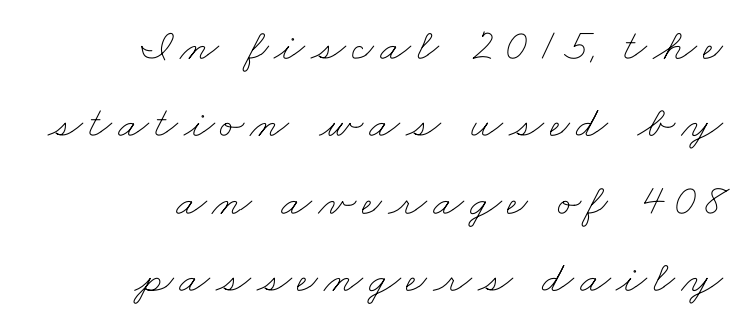
{"bold": "no", "weight": "thin", "width": "wide", "stroke_contrast": "low", "x_height": "small", "monospaced": "no", "underline": "no", "align": "right", "line_spacing_ratio": 1.72, "glyph_px": 45}
